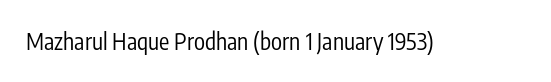
The image shows 23 px text type, upright; set normal letter spacing, not underlined.
